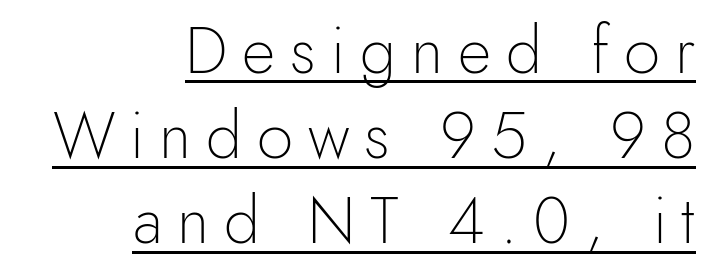
{"serif": "no", "italic": "no", "bold": "no", "weight": "light", "width": "normal", "x_height": "small", "monospaced": "no", "underline": "yes", "align": "right", "line_spacing": "normal", "line_spacing_ratio": 1.31, "letter_spacing": "wide", "letter_spacing_em": 0.23, "glyph_px": 65}
